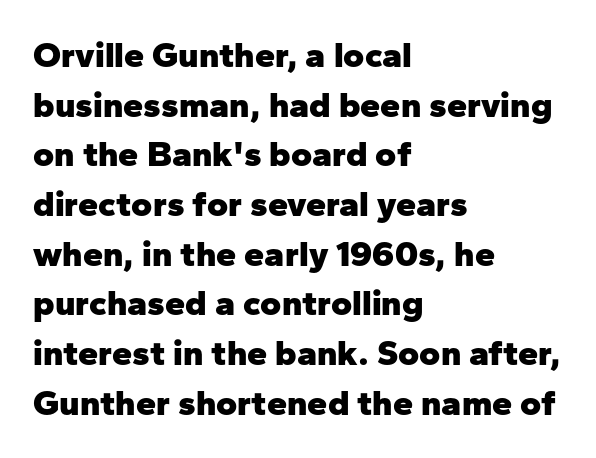
Q: Is the text bold? A: Yes.
Q: Is the text italic (slanted)? A: No, it is upright.
Q: Is the typeface a serif or a sans-serif typeface? A: Sans-serif.
Q: Is the text underlined? A: No.
Q: How is the paragraph aligned? A: Left-aligned.
Q: Is the spacing between letters normal or unusually wide? A: Normal.
Q: Is the spacing between lines tight, normal or loose? A: Normal.
Q: Width (condensed, normal, or wide)? A: Normal.
Q: Stroke contrast? A: Low.
Q: x-height? A: Medium.
Q: Monospaced? A: No.
